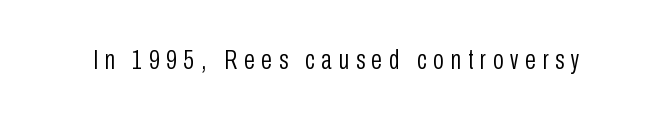
The image shows 28 px light, condensed sans-serif type, upright; set unusually wide letter spacing (+0.24 em), not underlined; low stroke contrast and a medium x-height.
